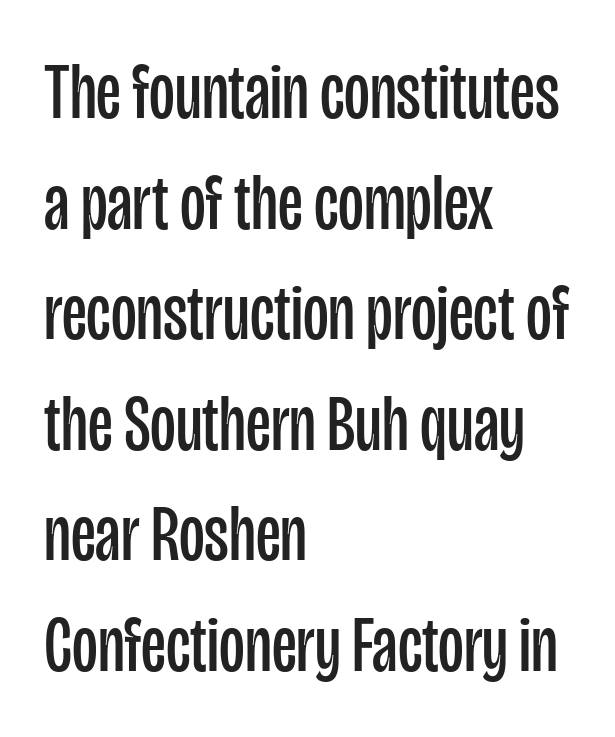
{"serif": "no", "italic": "no", "bold": "no", "weight": "regular", "width": "condensed", "stroke_contrast": "low", "x_height": "large", "monospaced": "no", "underline": "no", "align": "left", "line_spacing": "normal", "line_spacing_ratio": 1.4, "letter_spacing": "normal", "letter_spacing_em": 0.0, "glyph_px": 79}
